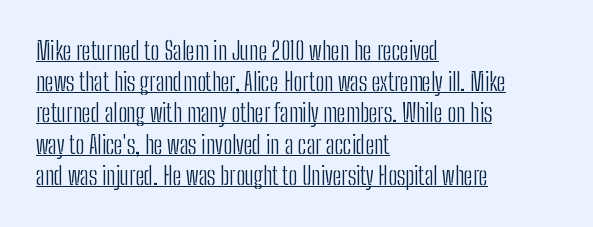
{"italic": "no", "bold": "no", "underline": "yes", "align": "left", "line_spacing": "normal", "line_spacing_ratio": 1.3, "letter_spacing": "normal", "letter_spacing_em": 0.0, "glyph_px": 24}
